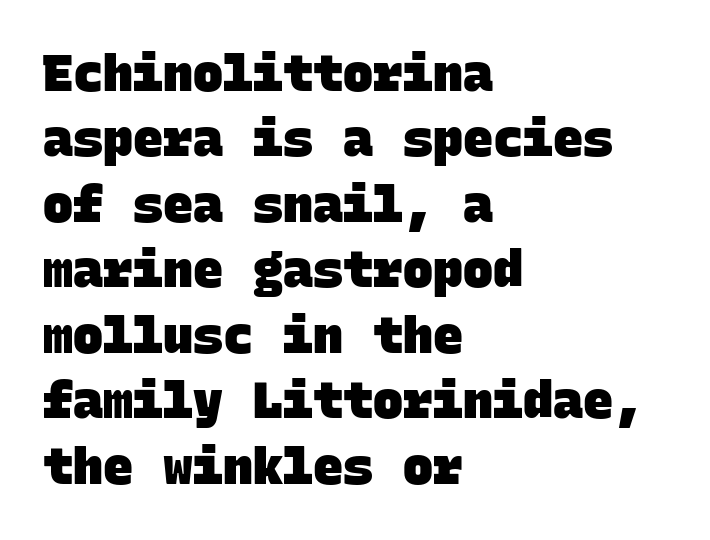
Q: Is the text bold? A: Yes.
Q: Is the typeface a serif or a sans-serif typeface? A: Sans-serif.
Q: Is the text underlined? A: No.
Q: How is the paragraph aligned? A: Left-aligned.
Q: Is the spacing between letters normal or unusually wide? A: Normal.
Q: Is the spacing between lines tight, normal or loose? A: Normal.
Q: Width (condensed, normal, or wide)? A: Normal.
Q: Stroke contrast? A: Low.
Q: x-height? A: Large.
Q: Monospaced? A: Yes.
